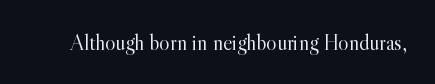
The image shows 22 px text type, upright; set normal letter spacing, not underlined.
